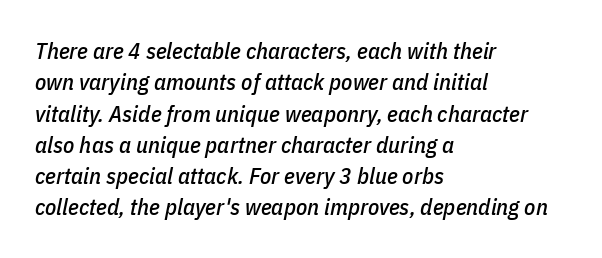
{"italic": "yes", "lean": "right", "slant_degrees": 11, "underline": "no", "align": "left", "line_spacing": "normal", "line_spacing_ratio": 1.36, "letter_spacing": "normal", "letter_spacing_em": 0.0, "glyph_px": 23}
